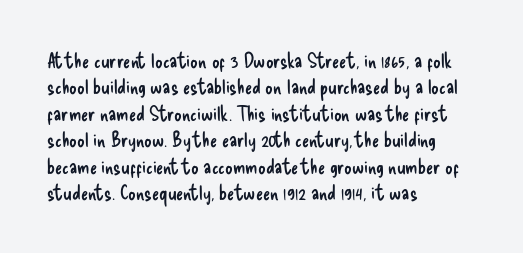
Q: Is the text bold? A: No.
Q: Is the text italic (slanted)? A: No, it is upright.
Q: Is the text underlined? A: No.
Q: How is the paragraph aligned? A: Left-aligned.
Q: Is the spacing between letters normal or unusually wide? A: Normal.
Q: Is the spacing between lines tight, normal or loose? A: Normal.
